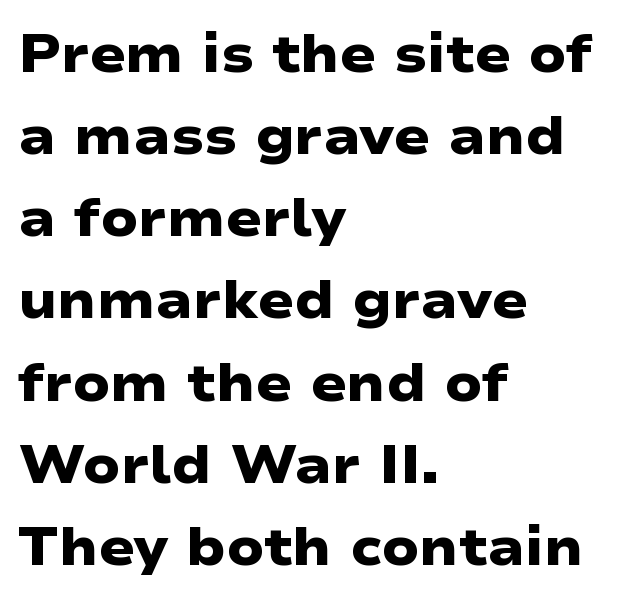
Horizontal bands of white between lines are of average thickness. Does the copy run flush right? No — it runs flush left. Every letter is thick-stroked: bold, no question. Descenders are the only things crossing below the line.
